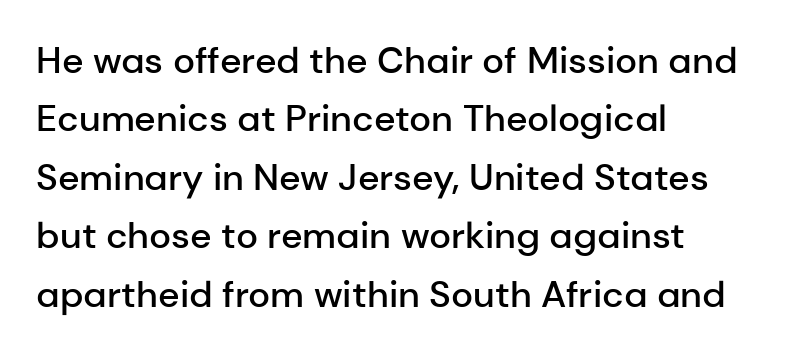
The image shows 37 px semibold sans-serif type, upright; set left-aligned, normal line spacing (1.58x), normal letter spacing, not underlined; low stroke contrast and a medium x-height.
